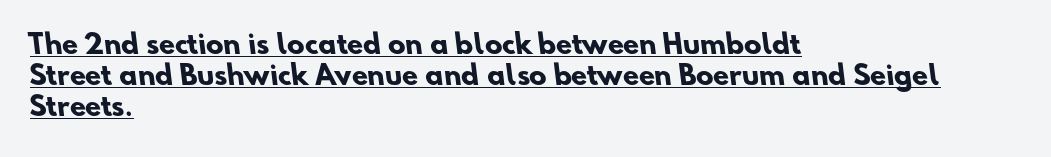
The image shows 26 px bold type; set left-aligned, line spacing 1.2x, normal letter spacing, underlined.
